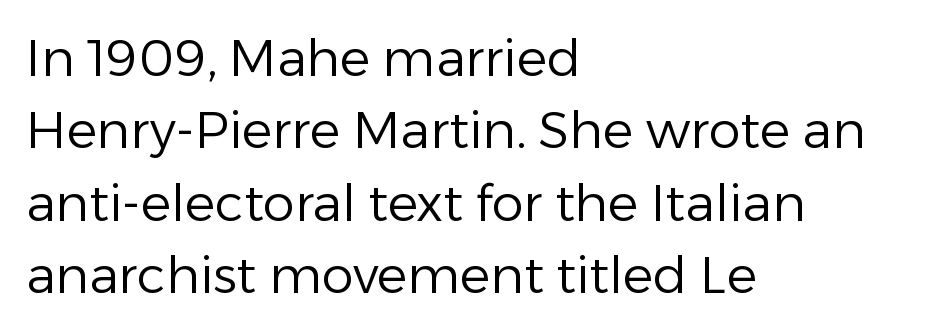
Q: Is the text bold? A: No.
Q: Is the text italic (slanted)? A: No, it is upright.
Q: Is the typeface a serif or a sans-serif typeface? A: Sans-serif.
Q: Is the text underlined? A: No.
Q: How is the paragraph aligned? A: Left-aligned.
Q: Is the spacing between letters normal or unusually wide? A: Normal.
Q: Is the spacing between lines tight, normal or loose? A: Normal.
Q: Width (condensed, normal, or wide)? A: Normal.
Q: Stroke contrast? A: Low.
Q: x-height? A: Medium.
Q: Monospaced? A: No.
